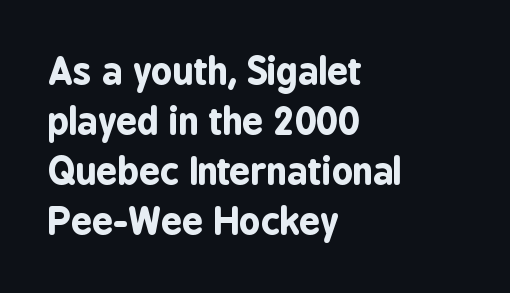
The image shows 37 px bold, condensed sans-serif type, upright; set left-aligned, normal line spacing (1.35x), normal letter spacing, not underlined; low stroke contrast and a medium x-height.
